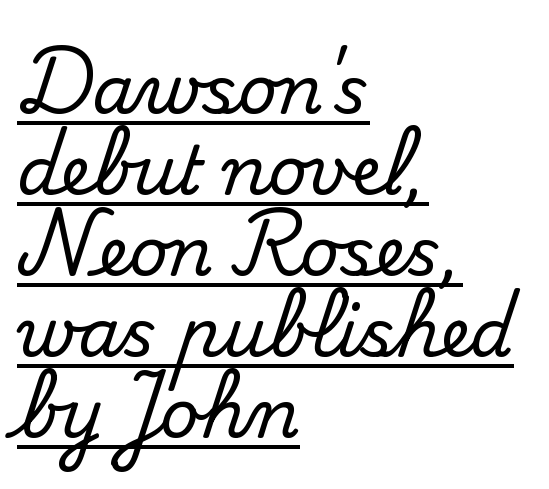
Q: Is the text italic (slanted)? A: Yes.
Q: Is the text underlined? A: Yes.
Q: How is the paragraph aligned? A: Left-aligned.
Q: Is the spacing between letters normal or unusually wide? A: Normal.
Q: Width (condensed, normal, or wide)? A: Normal.
Q: Stroke contrast? A: Medium.
Q: x-height? A: Small.
Q: Monospaced? A: No.
